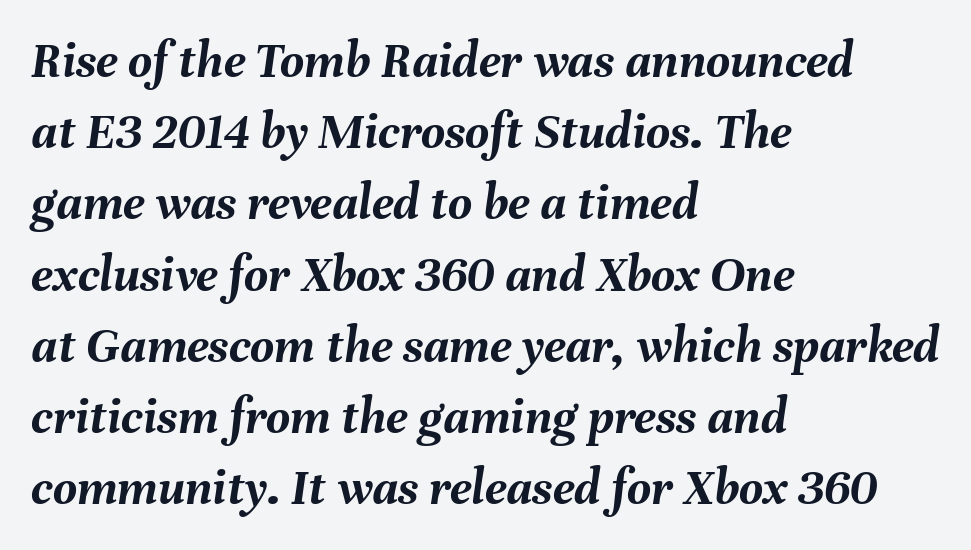
Q: Is the text bold? A: Yes.
Q: Is the text italic (slanted)? A: Yes, it leans right by about 8 degrees.
Q: Is the text underlined? A: No.
Q: How is the paragraph aligned? A: Left-aligned.
Q: Is the spacing between letters normal or unusually wide? A: Normal.
Q: Is the spacing between lines tight, normal or loose? A: Normal.
Q: Width (condensed, normal, or wide)? A: Normal.
Q: Stroke contrast? A: Medium.
Q: x-height? A: Medium.
Q: Monospaced? A: No.
